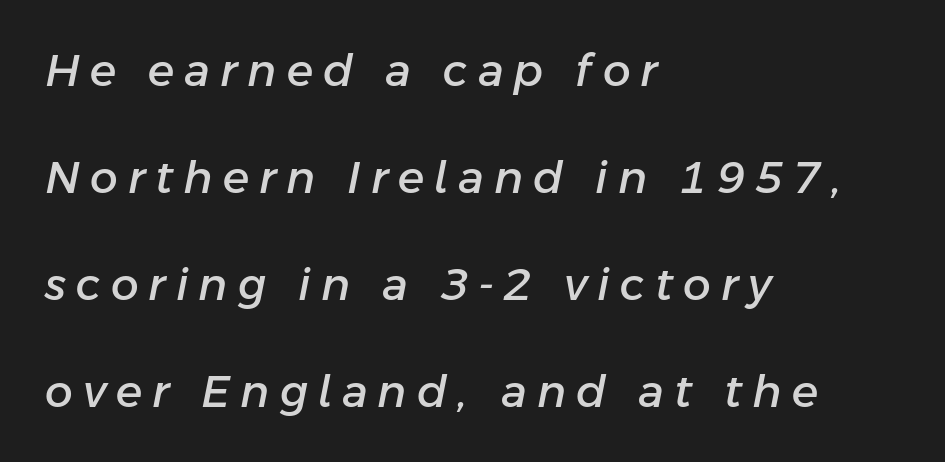
{"italic": "yes", "lean": "right", "slant_degrees": 11, "width": "normal", "stroke_contrast": "low", "x_height": "medium", "monospaced": "no", "underline": "no", "align": "left", "line_spacing": "loose", "line_spacing_ratio": 2.43, "letter_spacing": "wide", "letter_spacing_em": 0.23, "glyph_px": 44}
